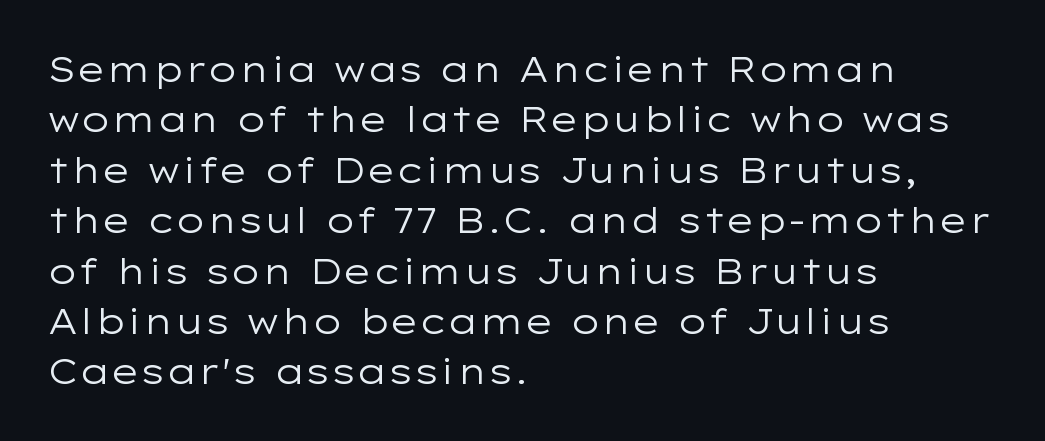
{"serif": "no", "italic": "no", "bold": "no", "weight": "regular", "width": "wide", "stroke_contrast": "low", "x_height": "medium", "monospaced": "no", "underline": "no", "align": "left", "line_spacing": "normal", "line_spacing_ratio": 1.44, "letter_spacing": "normal", "letter_spacing_em": 0.0, "glyph_px": 35}
